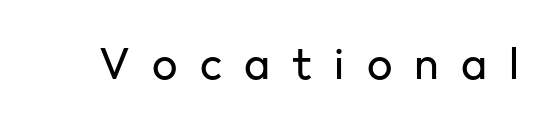
Ink coverage per letter is moderate at most. Between one letter and the next there's a generous, obvious gap. Note the varied advance widths — an 'i' is clearly narrower than an 'm'. In terms of letterform style, serifs are entirely absent. Lines of text with bare space underneath.
